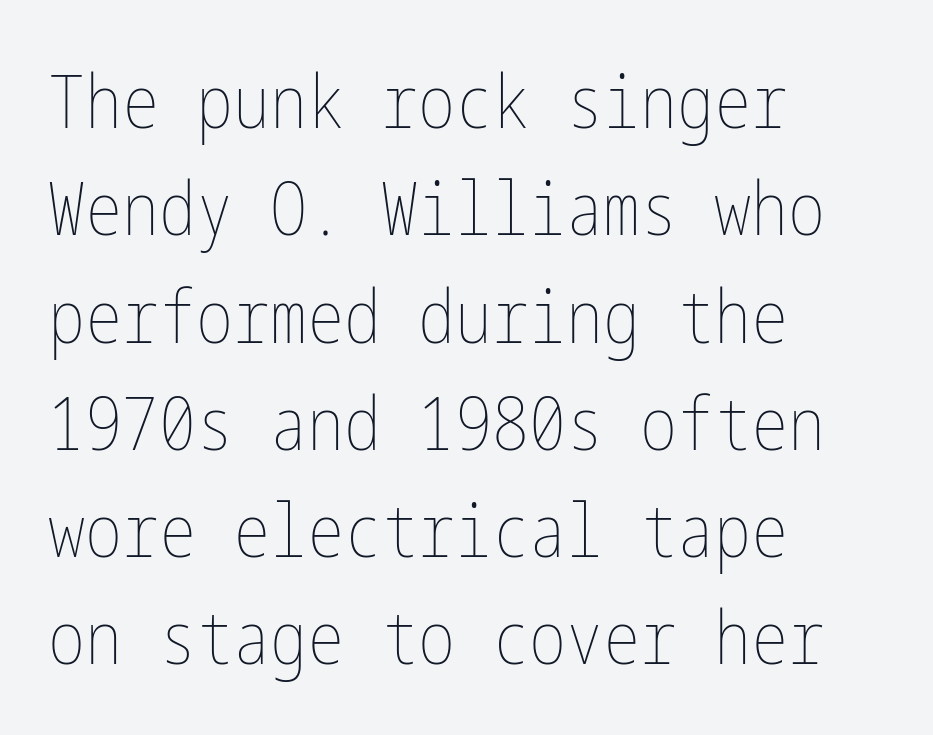
Tracking value appears to be zero — textbook default spacing. Teacher's note: observe the even left margin — that is flush-left alignment. The type sits square on the baseline with zero lean. Stems and bowls with no extra thickness — not bold.
